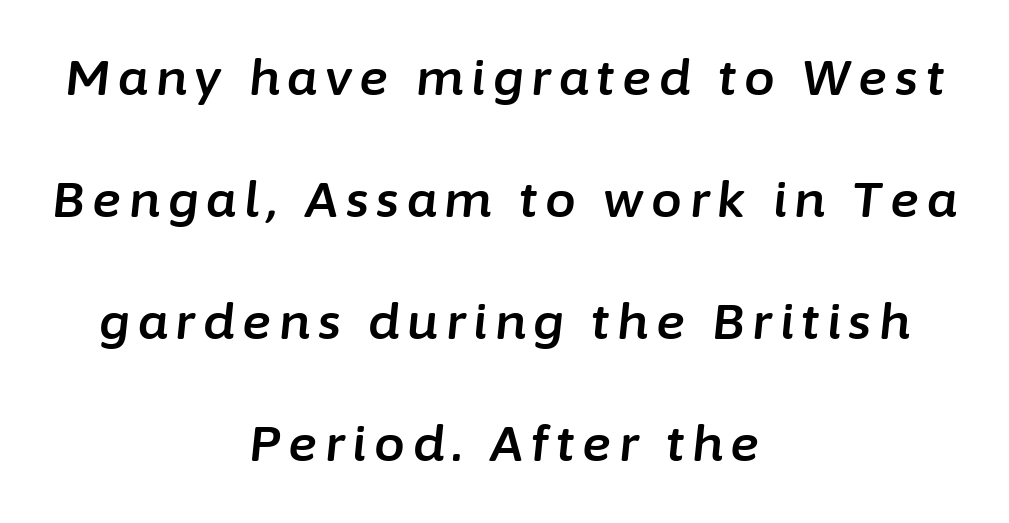
{"italic": "yes", "lean": "right", "slant_degrees": 6, "width": "normal", "stroke_contrast": "low", "x_height": "medium", "monospaced": "no", "underline": "no", "align": "center", "line_spacing": "loose", "line_spacing_ratio": 2.49, "glyph_px": 49}
